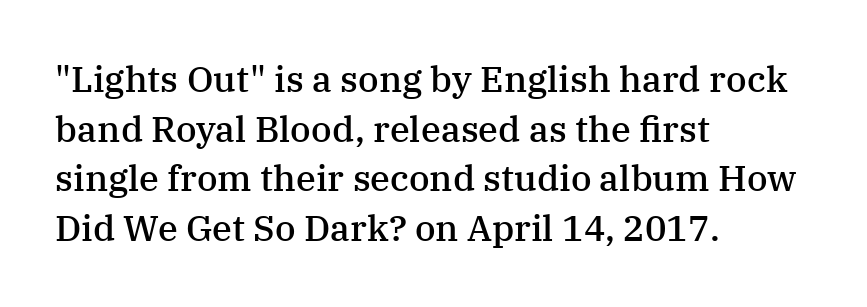
One-word summary of the alignment: left. It's the straight-up-and-down kind of type. The designer left line spacing at the default. The designer went with a serif here, giving each stem small feet.
